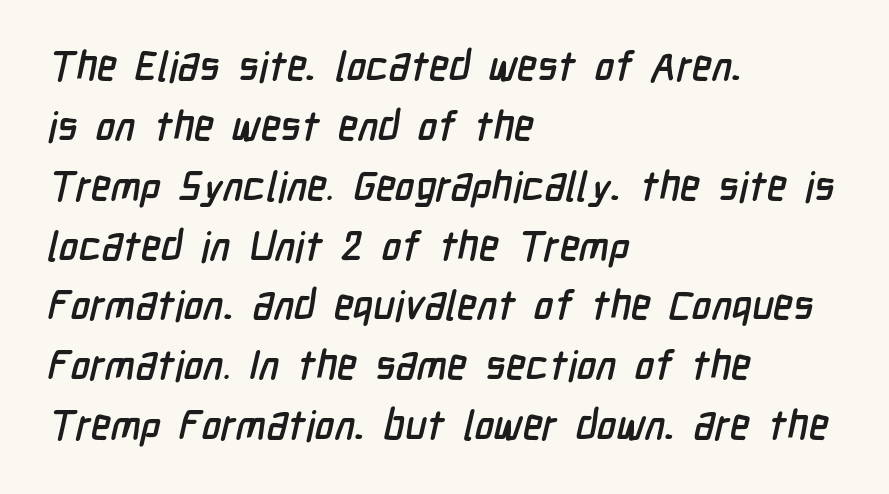
Q: Is the typeface a serif or a sans-serif typeface? A: Sans-serif.
Q: Is the text underlined? A: No.
Q: How is the paragraph aligned? A: Left-aligned.
Q: Is the spacing between letters normal or unusually wide? A: Normal.
Q: Is the spacing between lines tight, normal or loose? A: Normal.
Q: Width (condensed, normal, or wide)? A: Condensed.
Q: Stroke contrast? A: Low.
Q: x-height? A: Medium.
Q: Monospaced? A: No.
